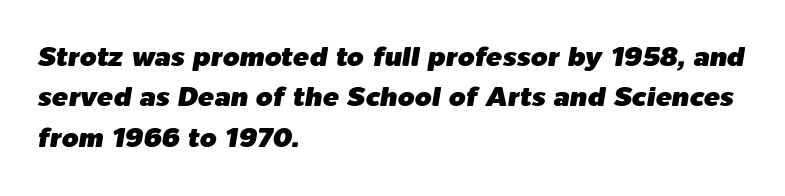
{"italic": "yes", "lean": "right", "slant_degrees": 9, "underline": "no", "align": "left", "line_spacing": "normal", "line_spacing_ratio": 1.5, "letter_spacing": "normal", "letter_spacing_em": 0.0, "glyph_px": 27}
